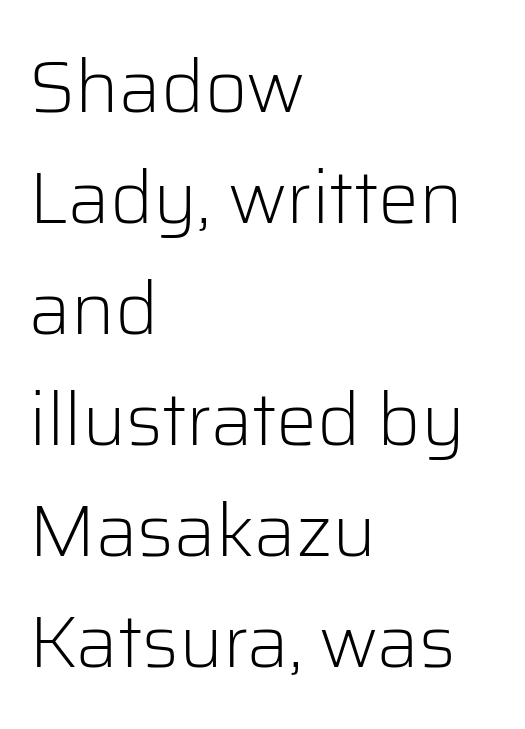
{"serif": "no", "italic": "no", "bold": "no", "weight": "light", "width": "normal", "stroke_contrast": "low", "x_height": "medium", "monospaced": "no", "underline": "no", "align": "left", "line_spacing": "normal", "line_spacing_ratio": 1.52, "letter_spacing": "normal", "letter_spacing_em": 0.0, "glyph_px": 73}
